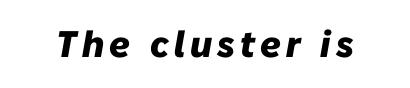
{"italic": "yes", "lean": "right", "slant_degrees": 10, "bold": "yes", "weight": "heavy", "width": "normal", "stroke_contrast": "low", "x_height": "medium", "monospaced": "no", "underline": "no", "glyph_px": 37}
